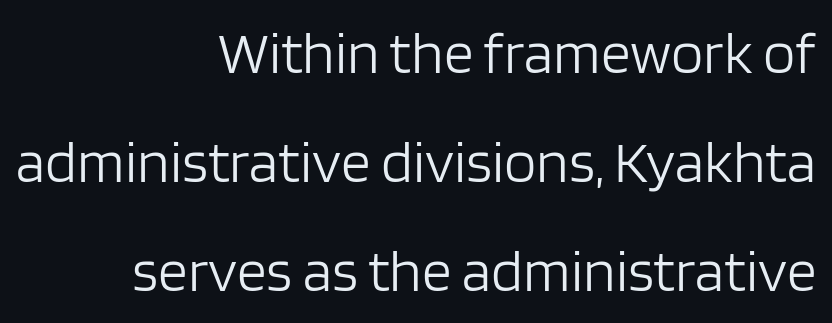
Q: Is the text bold? A: No.
Q: Is the text italic (slanted)? A: No, it is upright.
Q: Is the typeface a serif or a sans-serif typeface? A: Sans-serif.
Q: Is the text underlined? A: No.
Q: How is the paragraph aligned? A: Right-aligned.
Q: Is the spacing between letters normal or unusually wide? A: Normal.
Q: Width (condensed, normal, or wide)? A: Normal.
Q: Stroke contrast? A: Low.
Q: x-height? A: Large.
Q: Monospaced? A: No.
